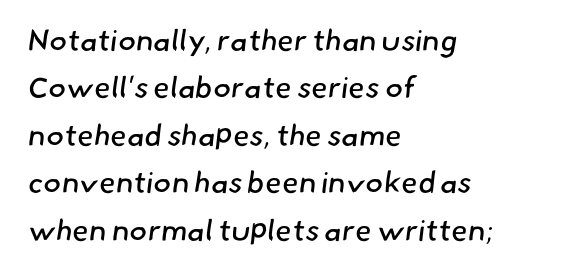
The weight would be labelled regular, book, light, or lighter still. Underlining? Definitely not there. A typesetter would call this leading conventional body-copy spacing. This sample uses a sans-serif face.
